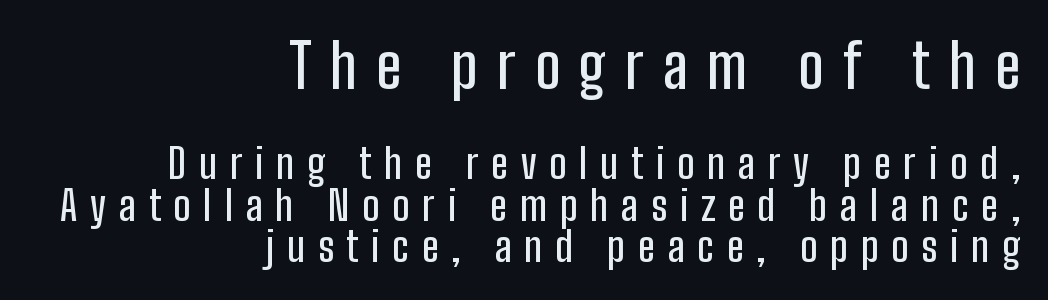
Honestly, there is no underline to notice here at all. Substantial extra tracking has been applied to these lines. Type style note: lacks serifs. The line-height multiplier appears low, near solid setting. Each letter keeps its own natural width here, so spacing adapts to shape.
